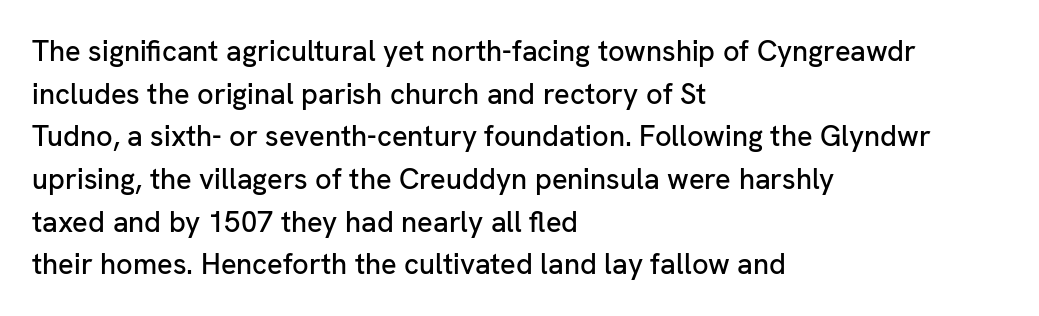
Honestly, there is no underline to notice here at all. Are there feet on the stems? There aren't — it's a sans. The lettering holds an erect, upright posture throughout. One-word summary of the alignment: left. Nothing unusual about the tracking: characters are spaced as the font intends. The space between consecutive lines is moderate.
